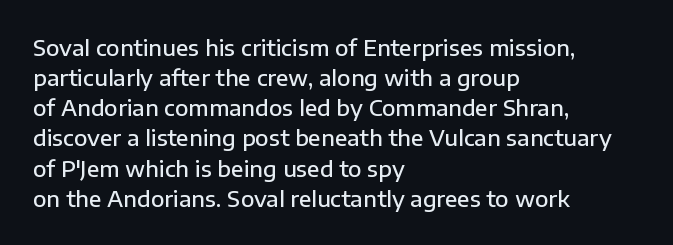
The image shows 22 px text type, upright; set left-aligned, normal line spacing (1.37x), normal letter spacing, not underlined.
